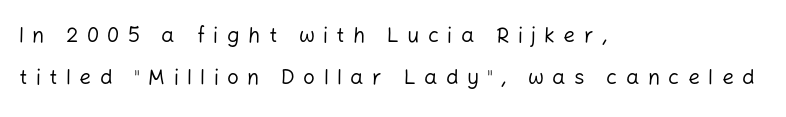
The image shows 21 px text type, upright; set left-aligned, loose line spacing (2.01x), unusually wide letter spacing (+0.4 em), not underlined.
